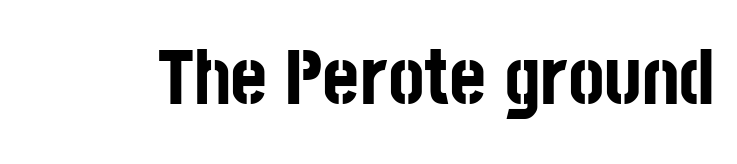
Q: Is the text bold? A: Yes.
Q: Is the text italic (slanted)? A: No, it is upright.
Q: Is the typeface a serif or a sans-serif typeface? A: Sans-serif.
Q: Is the text underlined? A: No.
Q: Is the spacing between letters normal or unusually wide? A: Normal.
Q: Width (condensed, normal, or wide)? A: Condensed.
Q: Stroke contrast? A: Low.
Q: x-height? A: Large.
Q: Monospaced? A: No.
